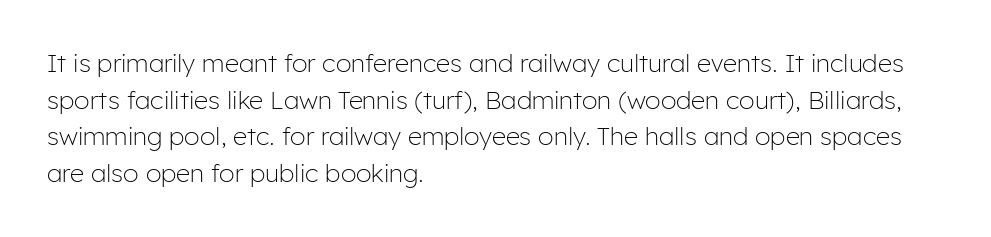
The image shows 25 px text type, upright; set left-aligned, normal line spacing (1.47x), normal letter spacing, not underlined.
